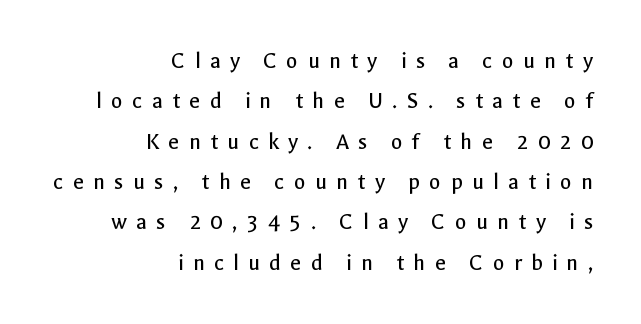
Q: Is the text bold? A: No.
Q: Is the text italic (slanted)? A: No, it is upright.
Q: Is the text underlined? A: No.
Q: How is the paragraph aligned? A: Right-aligned.
Q: Is the spacing between letters normal or unusually wide? A: Unusually wide.
Q: Is the spacing between lines tight, normal or loose? A: Normal.
